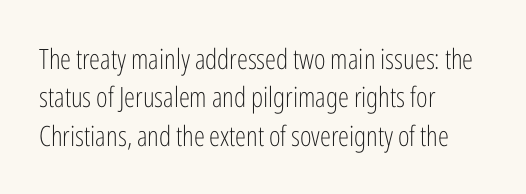
Q: Is the text bold? A: No.
Q: Is the text italic (slanted)? A: No, it is upright.
Q: Is the typeface a serif or a sans-serif typeface? A: Sans-serif.
Q: Is the text underlined? A: No.
Q: How is the paragraph aligned? A: Left-aligned.
Q: Is the spacing between letters normal or unusually wide? A: Normal.
Q: Is the spacing between lines tight, normal or loose? A: Normal.
Q: Width (condensed, normal, or wide)? A: Condensed.
Q: Stroke contrast? A: Low.
Q: x-height? A: Medium.
Q: Monospaced? A: No.
